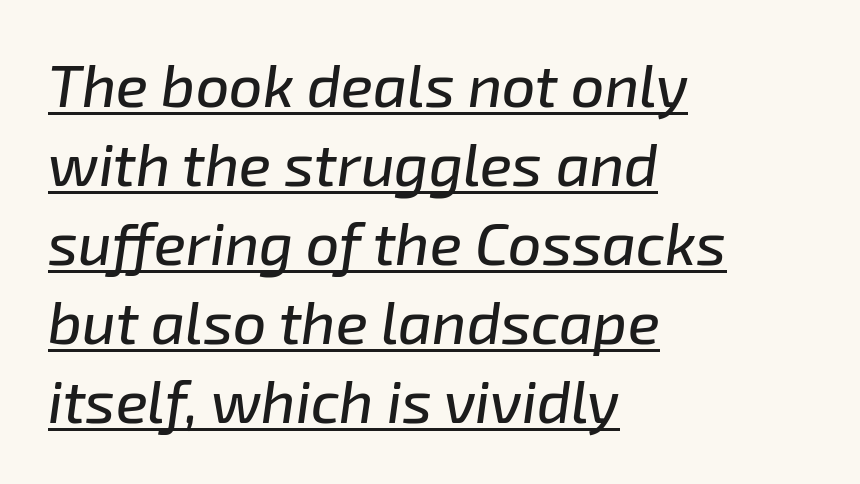
Layout note: lines flush left. It's the slanting kind of type. The block of text has a typical density, with ordinary space between rows. Varying glyph widths throughout — classic text-font behaviour. The words here are underlined. Nobody touched the tracking dial on this one.
